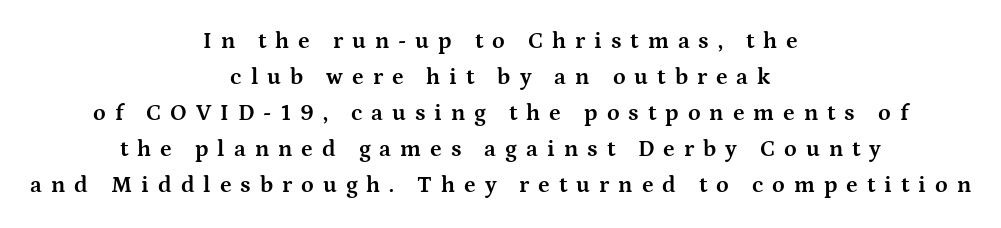
Quick note: underline off. Horizontal alignment here is central, giving a formal, balanced look. In terms of weight, the rendering is a true, heavy bold. Interline gaps are of average width in this sample.
